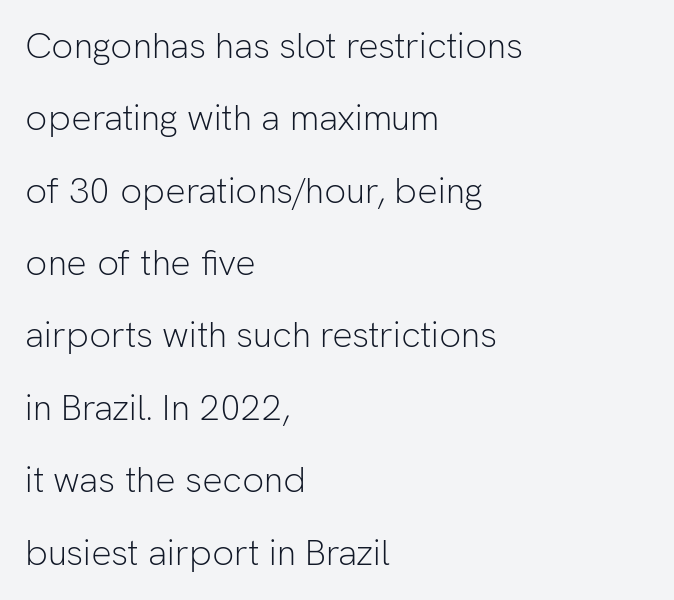
The image shows 36 px light sans-serif type, upright; set left-aligned, loose line spacing (2.01x), normal letter spacing, not underlined; low stroke contrast and a medium x-height.
